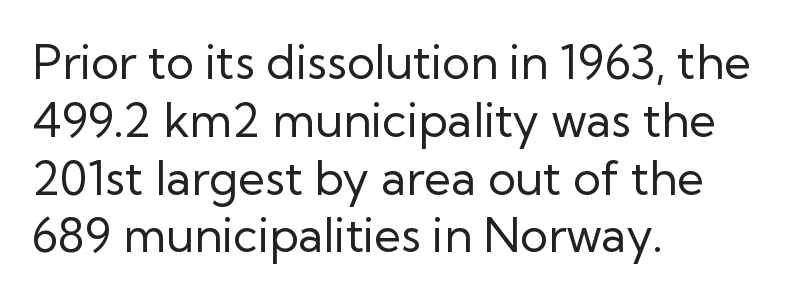
The image shows 47 px regular-weight sans-serif type, upright; set left-aligned, line spacing 1.23x, normal letter spacing, not underlined; low stroke contrast and a medium x-height.
